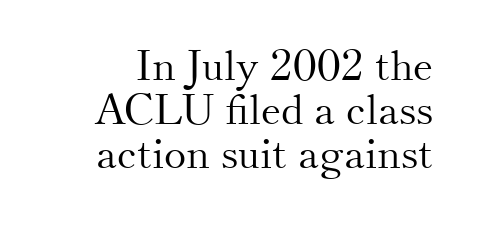
Q: Is the text bold? A: No.
Q: Is the text italic (slanted)? A: No, it is upright.
Q: Is the typeface a serif or a sans-serif typeface? A: Serif.
Q: Is the text underlined? A: No.
Q: Is the spacing between letters normal or unusually wide? A: Normal.
Q: Is the spacing between lines tight, normal or loose? A: Tight.
Q: Width (condensed, normal, or wide)? A: Normal.
Q: Stroke contrast? A: Medium.
Q: x-height? A: Small.
Q: Monospaced? A: No.
